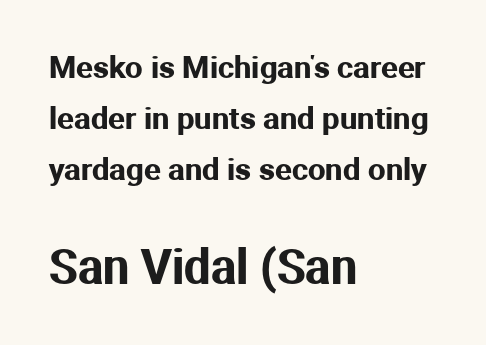
The image shows 47 px sans-serif type, upright; set left-aligned, normal line spacing (1.64x), normal letter spacing, not underlined; the second (bottom) block is 1.52x larger; medium stroke contrast and a medium x-height.
